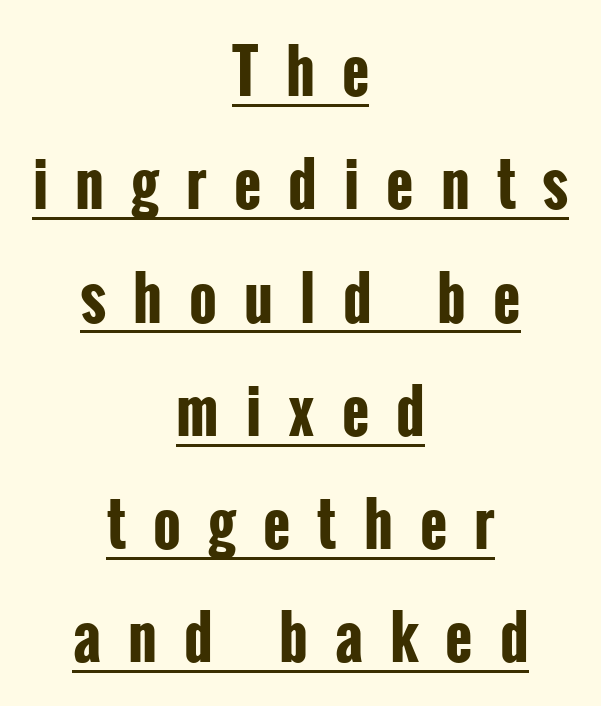
{"serif": "no", "italic": "no", "bold": "yes", "weight": "bold", "width": "condensed", "stroke_contrast": "low", "x_height": "medium", "monospaced": "no", "underline": "yes", "align": "center", "line_spacing": "loose", "line_spacing_ratio": 1.92, "letter_spacing": "wide", "letter_spacing_em": 0.46, "glyph_px": 59}
